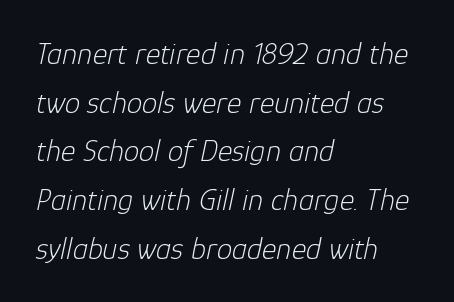
The image shows 31 px light type, italic (leaning right); set left-aligned, normal line spacing (1.57x), normal letter spacing, not underlined; low stroke contrast and a medium x-height.
